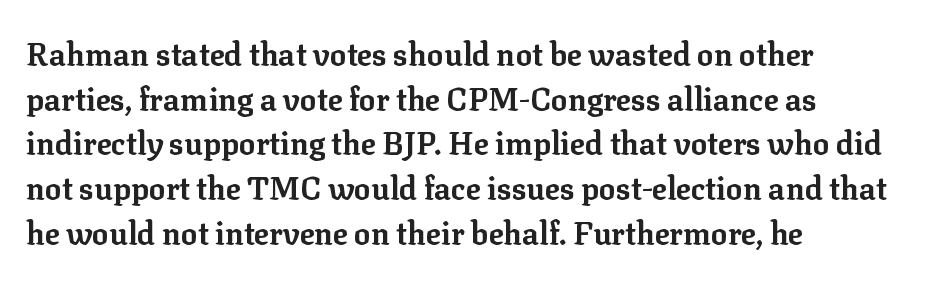
{"serif": "yes", "italic": "no", "bold": "yes", "weight": "bold", "width": "normal", "stroke_contrast": "low", "x_height": "medium", "monospaced": "no", "underline": "no", "align": "left", "line_spacing": "normal", "line_spacing_ratio": 1.44, "letter_spacing": "normal", "letter_spacing_em": 0.0, "glyph_px": 31}
